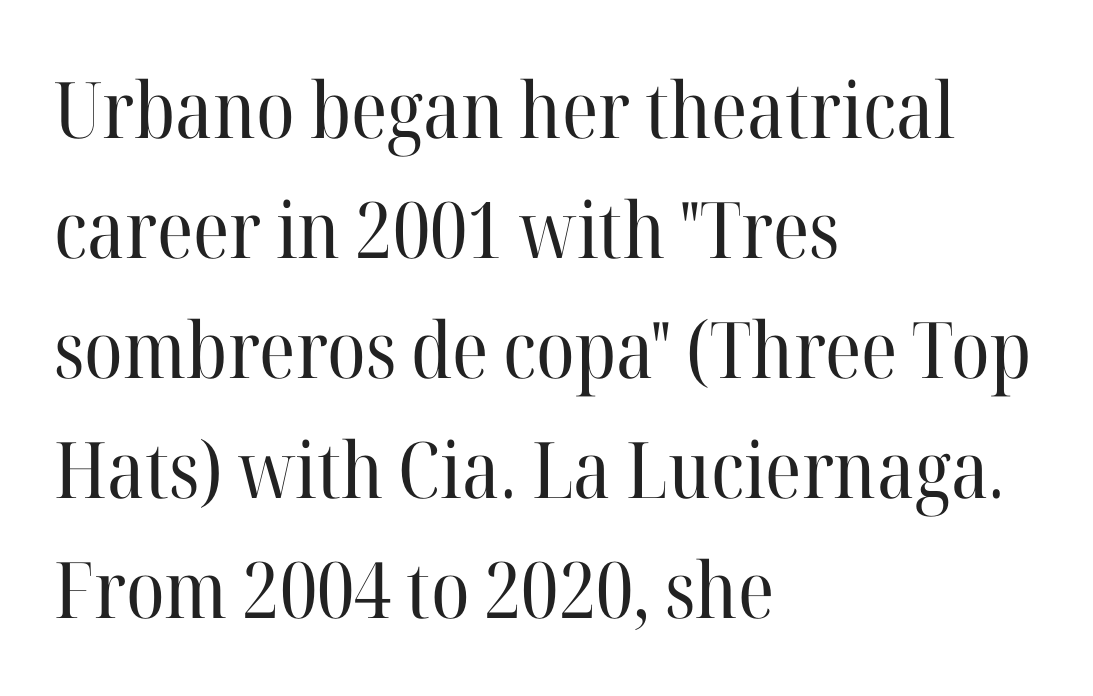
I'd call this a serif setting — the letters wear small feet. Is this a heavy cut? Hardly; it is regular or lighter. Whoever set this chose a conventional vertical rhythm. Note the varied advance widths — an 'i' is clearly narrower than an 'm'. Alignment: flush left. The rendering keeps characters at their native spacing.
